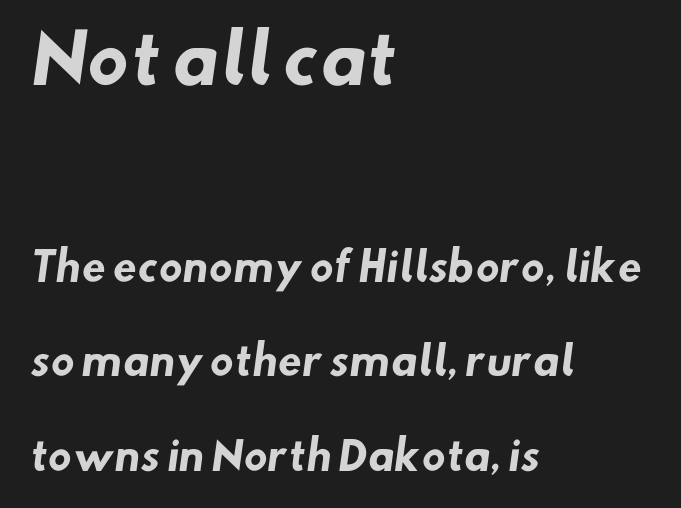
In terms of letterform style, serifs are entirely absent. Does the leading feel generous? Absolutely, it's lavish. The font is running at its bold setting. Between one letter and the next there's only the usual sliver of space. Think of a printed novel: that variable character pitch is what you see here.
